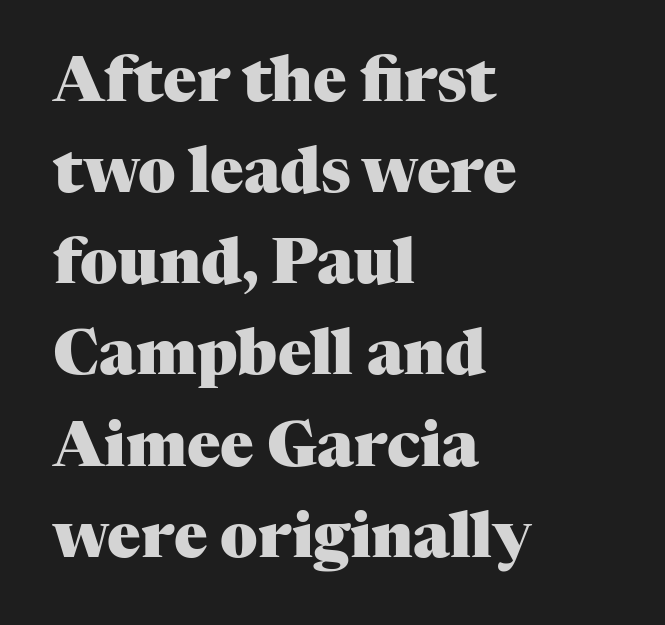
The letters advance in unequal steps, a hallmark of proportional type. Words float on clear page, feet unadorned. The rendering uses a moderate line-height, typical for paragraphs. Standard letterfit; no display-style spreading of the glyphs. The strokes are fattened all the way to bold.
